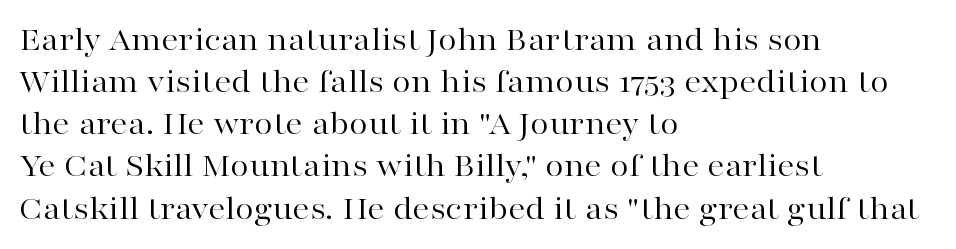
The letters carry serifs — small finishing strokes at the ends of their stems. Tall strokes in this sample are plumb rather than angled. The rendering uses natural spacing where letterforms have individual widths. The rendering keeps characters at their native spacing. Clear beneath every line of the passage. One-word summary of the alignment: left.
